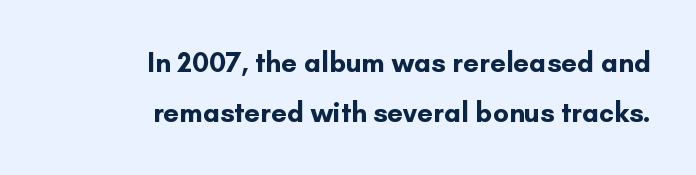
This rendering leaves character spacing at its baseline value. Is this a fixed-width face? No — the glyphs have proportional, varying widths. The words here are not underlined. Its strokes are broad and dark, the hallmark of bold type.
